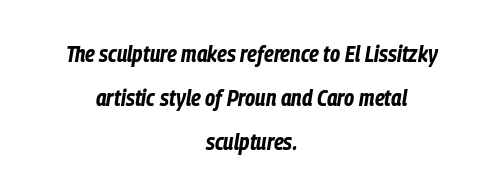
{"italic": "yes", "lean": "right", "slant_degrees": 9, "bold": "yes", "underline": "no", "align": "center", "line_spacing": "loose", "line_spacing_ratio": 1.92, "letter_spacing": "normal", "letter_spacing_em": 0.0, "glyph_px": 23}
